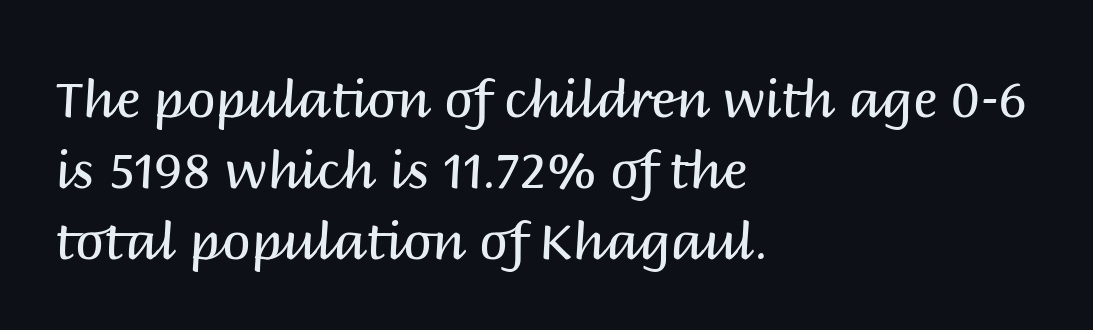
The face looks like a standard text weight, possibly lighter. Nobody touched the tracking dial on this one. The ragged edge is on the right, which tells us the setting is flush left. Spacing verdict: proportional, widths tailored to each character.
